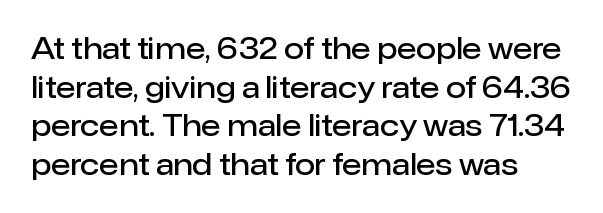
The image shows 29 px semibold sans-serif type, upright; set left-aligned, normal line spacing (1.33x), normal letter spacing, not underlined; low stroke contrast and a medium x-height.
